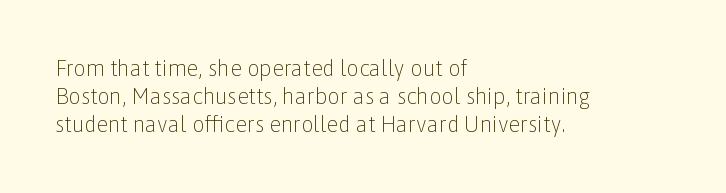
Q: Is the text bold? A: No.
Q: Is the text italic (slanted)? A: No, it is upright.
Q: Is the text underlined? A: No.
Q: How is the paragraph aligned? A: Left-aligned.
Q: Is the spacing between letters normal or unusually wide? A: Normal.
Q: Is the spacing between lines tight, normal or loose? A: Normal.
